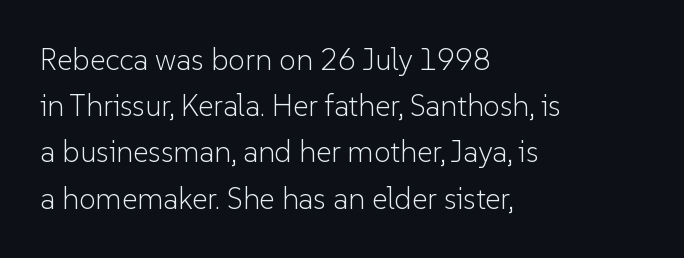
{"serif": "no", "italic": "no", "bold": "no", "weight": "light", "width": "normal", "stroke_contrast": "low", "x_height": "medium", "monospaced": "no", "underline": "no", "align": "left", "line_spacing": "normal", "line_spacing_ratio": 1.54, "letter_spacing": "normal", "letter_spacing_em": 0.0, "glyph_px": 30}
